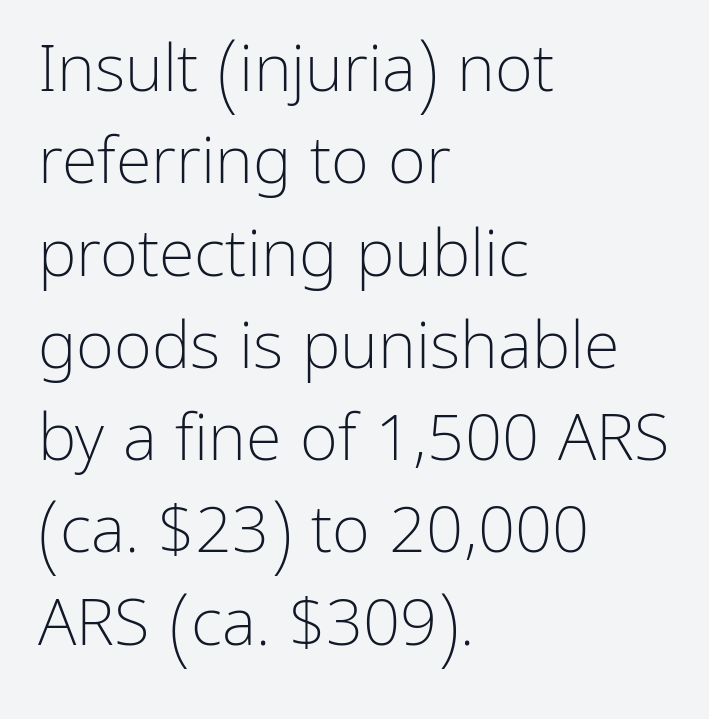
The image shows 65 px light sans-serif type, upright; set left-aligned, normal line spacing (1.42x), normal letter spacing, not underlined; low stroke contrast and a medium x-height.
